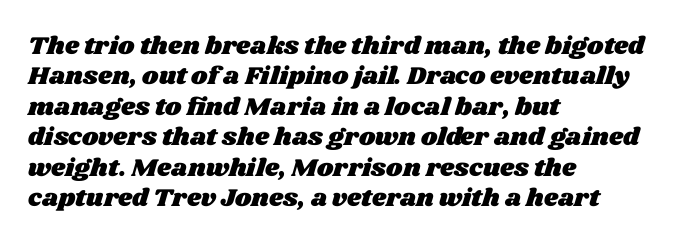
{"underline": "no", "align": "left", "line_spacing_ratio": 1.22, "letter_spacing": "normal", "letter_spacing_em": 0.0, "glyph_px": 25}
